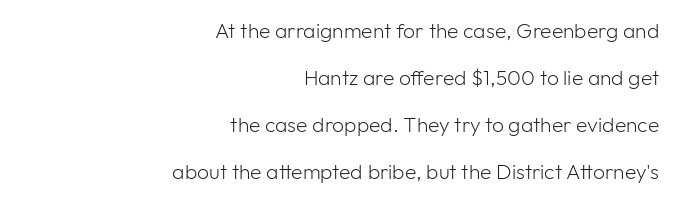
Q: Is the text bold? A: No.
Q: Is the text italic (slanted)? A: No, it is upright.
Q: Is the text underlined? A: No.
Q: How is the paragraph aligned? A: Right-aligned.
Q: Is the spacing between letters normal or unusually wide? A: Normal.
Q: Is the spacing between lines tight, normal or loose? A: Loose.
